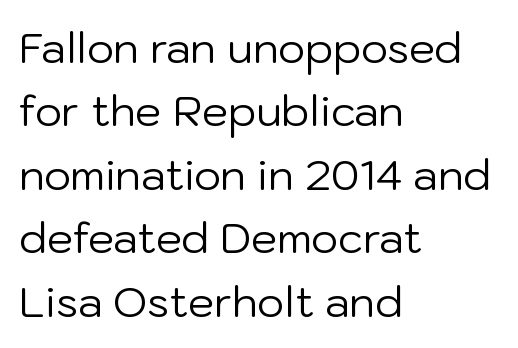
{"serif": "no", "italic": "no", "bold": "no", "weight": "regular", "width": "normal", "stroke_contrast": "low", "x_height": "medium", "monospaced": "no", "underline": "no", "align": "left", "line_spacing": "normal", "line_spacing_ratio": 1.51, "letter_spacing": "normal", "letter_spacing_em": 0.0, "glyph_px": 42}
